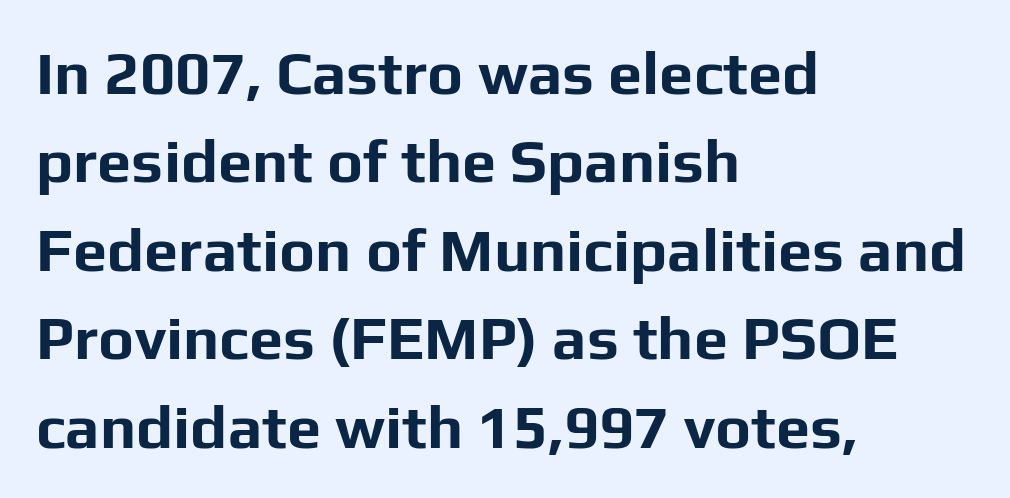
If you drew a line through each stem, it would be perfectly vertical. The passage is arranged the way most books set body copy — flush left. In terms of weight, the rendering is a true, heavy bold. A typesetter would call this proportional, since set widths differ per character. The space between consecutive lines is moderate. Default kerning and tracking; the words read as compact shapes.
